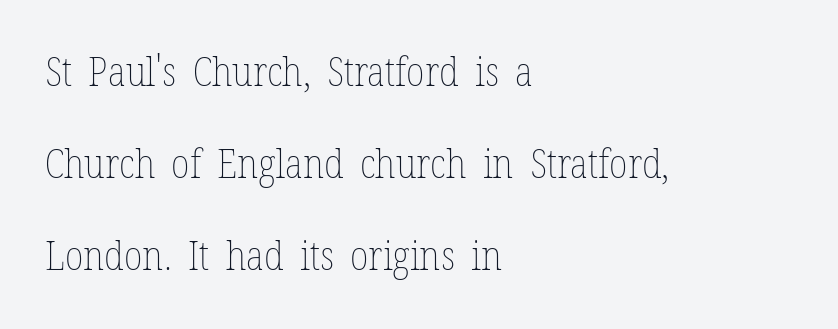
The image shows 41 px thin, condensed type, upright; set left-aligned, loose line spacing (2.25x), normal letter spacing, not underlined; low stroke contrast and a medium x-height.
